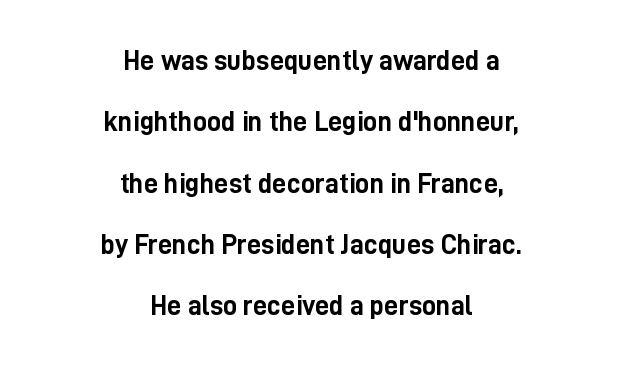
The image shows 28 px semibold, condensed sans-serif type, upright; set centered, loose line spacing (2.19x), normal letter spacing, not underlined; low stroke contrast and a medium x-height.
